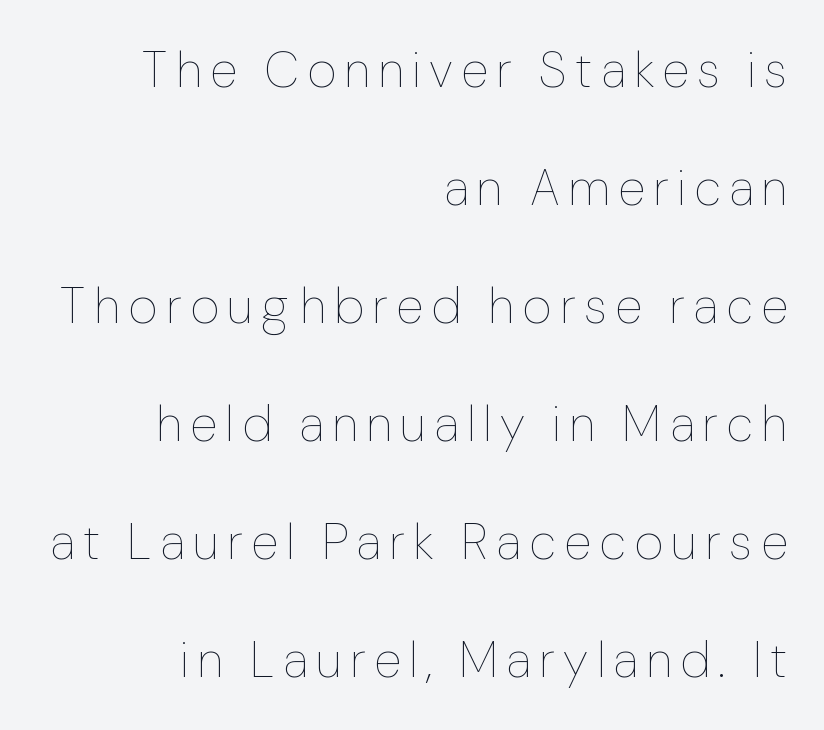
{"italic": "no", "bold": "no", "weight": "thin", "width": "normal", "stroke_contrast": "low", "x_height": "medium", "monospaced": "no", "underline": "no", "align": "right", "line_spacing": "loose", "line_spacing_ratio": 2.36, "glyph_px": 50}
